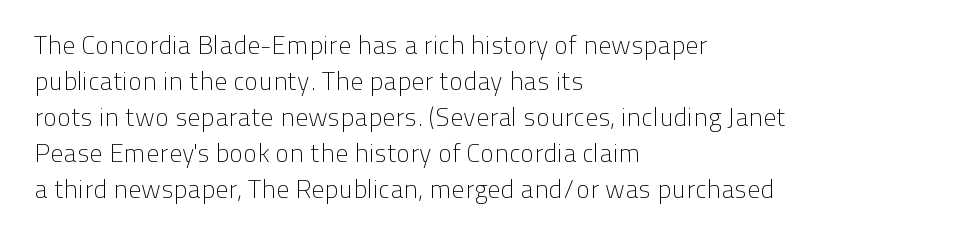
The characters are drawn with everyday or finer stroke widths. Line beginnings align vertically; line endings do not. Rule under the text: the space is simply empty. Words appear dense and cohesive because spacing is normal. Whoever set this chose a conventional vertical rhythm. Rendered with straight, roman letterforms.
